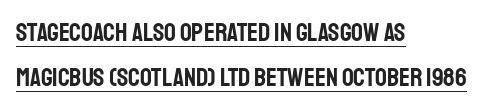
These lines are set flush left with a ragged right edge. Rendered with straight, roman letterforms. The face used here is rendered with its standard letterfit. Looks like someone drew a line under every word here.
